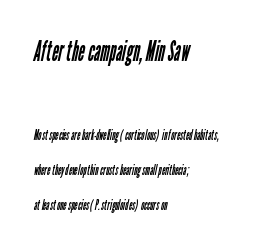
Visually the block forms a straight wall on the left and a jagged coastline on the right. The letterforms sit shoulder to shoulder at normal distance. Baseline-to-baseline distance is far greater than the letter height. Proportional: the letters do not fall into vertical columns. Is this a sans? Yes — the strokes have no serifs. Type without underlining.
